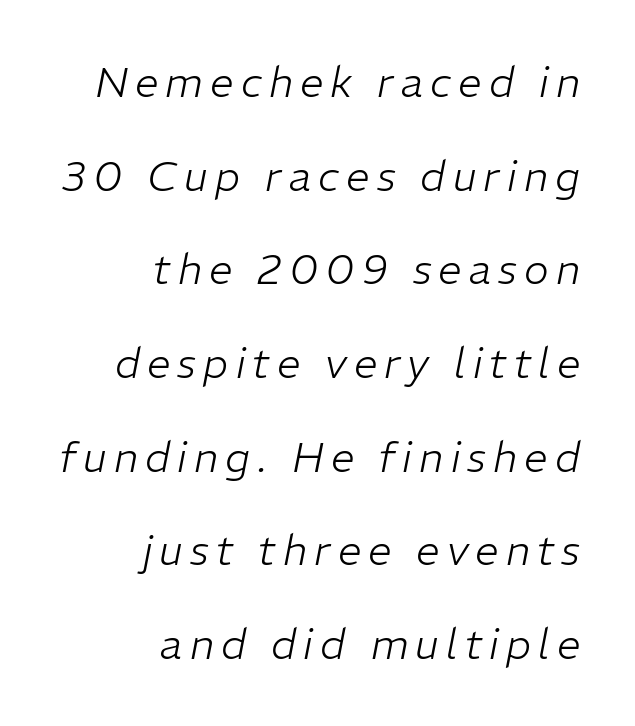
Q: Is the text bold? A: No.
Q: Is the text italic (slanted)? A: Yes, it leans right by about 11 degrees.
Q: Is the text underlined? A: No.
Q: How is the paragraph aligned? A: Right-aligned.
Q: Is the spacing between lines tight, normal or loose? A: Loose.
Q: Width (condensed, normal, or wide)? A: Normal.
Q: Stroke contrast? A: Low.
Q: x-height? A: Medium.
Q: Monospaced? A: No.
